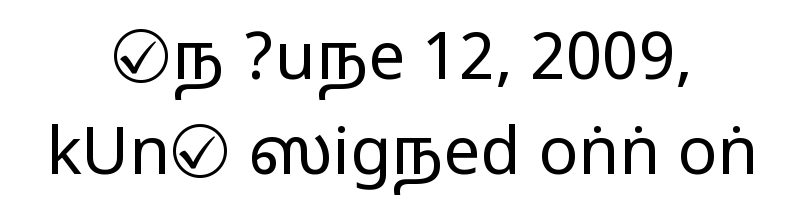
{"serif": "no", "italic": "no", "width": "wide", "stroke_contrast": "medium", "monospaced": "no", "underline": "no", "align": "center", "line_spacing": "normal", "line_spacing_ratio": 1.44, "letter_spacing": "normal", "letter_spacing_em": 0.0, "glyph_px": 66}
